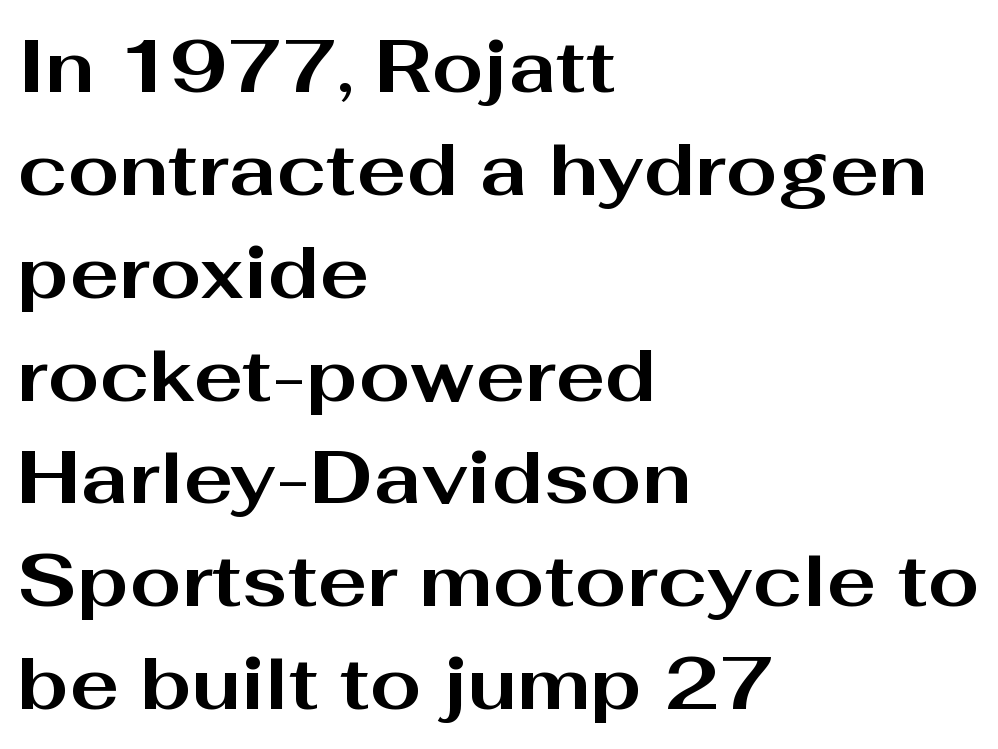
Summary of vertical rhythm: regular, with standard interline spacing. Layout note: lines flush left. Is this a sans? Yes — the strokes have no serifs. Style check: upright.
